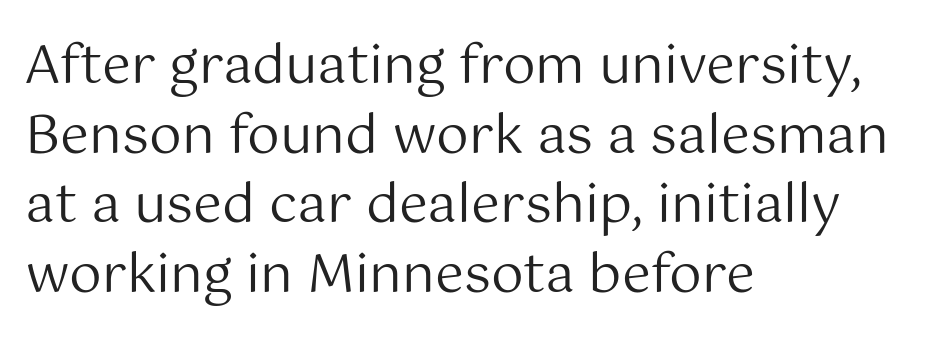
A typesetter would call this proportional, since set widths differ per character. Baseline-to-baseline distance is the conventional proportion of letter height. Caption: multi-line text, flush left, ragged right. To sum up the face: it is a sans, with no serifs. The space beneath each line is pristine and unruled.
